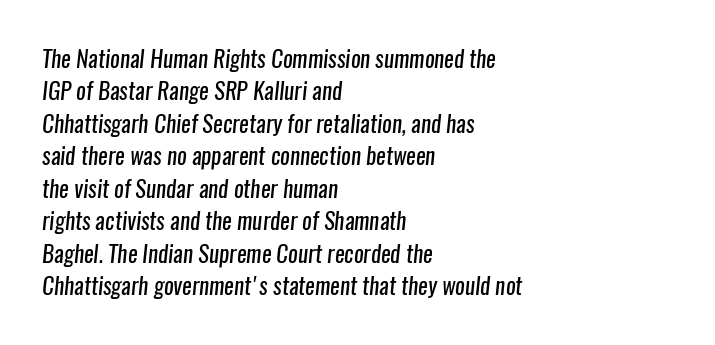
{"bold": "no", "underline": "no", "align": "left", "line_spacing": "normal", "line_spacing_ratio": 1.41, "letter_spacing": "normal", "letter_spacing_em": 0.0, "glyph_px": 23}
